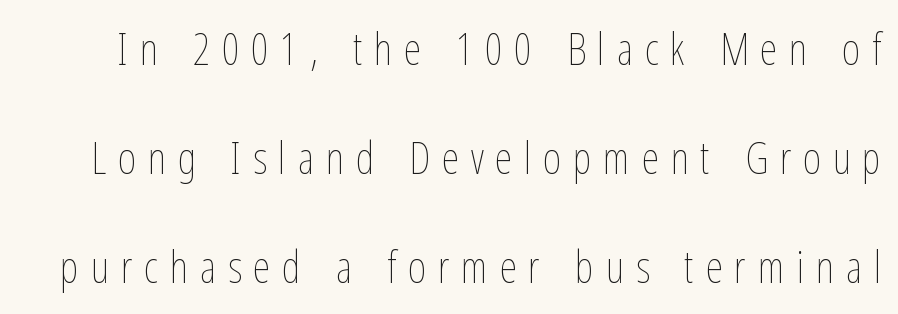
Q: Is the text bold? A: No.
Q: Is the text italic (slanted)? A: No, it is upright.
Q: Is the text underlined? A: No.
Q: Is the spacing between letters normal or unusually wide? A: Unusually wide.
Q: Is the spacing between lines tight, normal or loose? A: Loose.
Q: Width (condensed, normal, or wide)? A: Condensed.
Q: Stroke contrast? A: Low.
Q: x-height? A: Medium.
Q: Monospaced? A: No.
